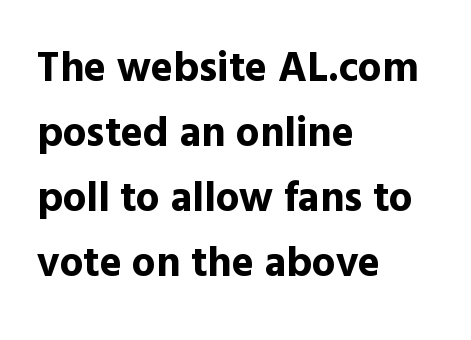
{"serif": "no", "italic": "no", "bold": "yes", "weight": "bold", "width": "normal", "x_height": "medium", "monospaced": "no", "underline": "no", "align": "left", "line_spacing": "normal", "line_spacing_ratio": 1.55, "letter_spacing": "normal", "letter_spacing_em": 0.0, "glyph_px": 42}
